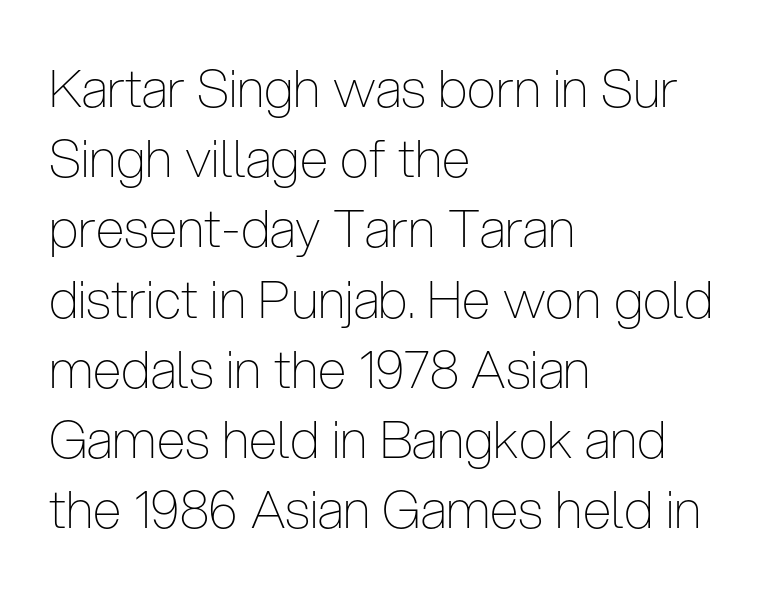
The image shows 52 px thin, condensed sans-serif type, upright; set left-aligned, normal line spacing (1.35x), normal letter spacing, not underlined; low stroke contrast and a medium x-height.
